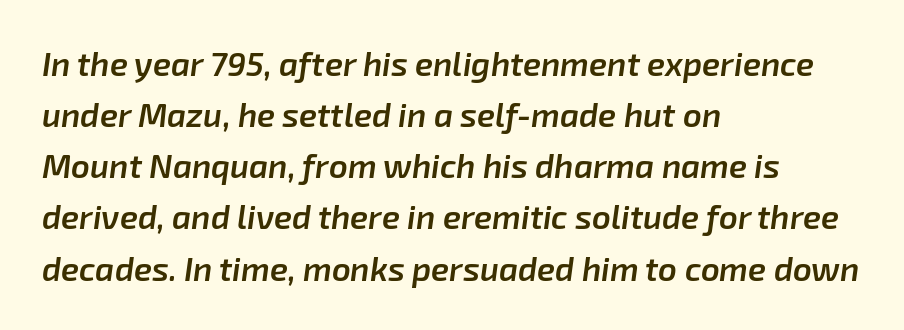
Each row of text sits above clean, open space. Yep, that's italic — everything's leaning. The rendering keeps characters at their native spacing. Typeset ragged right — the left edge is the straight one. Summary of vertical rhythm: regular, with standard interline spacing. Notice the strokes are somewhat thickened but not fully heavy: this is a semibold.
